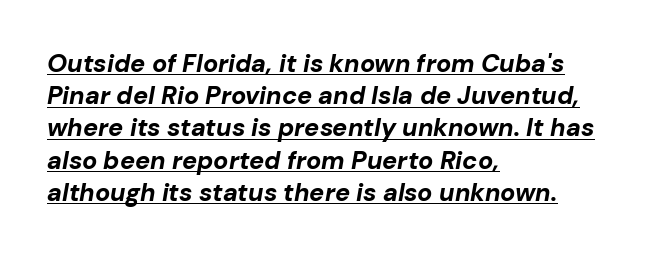
The image shows 25 px bold type, italic (leaning right); set left-aligned, normal line spacing (1.29x), normal letter spacing, underlined.
